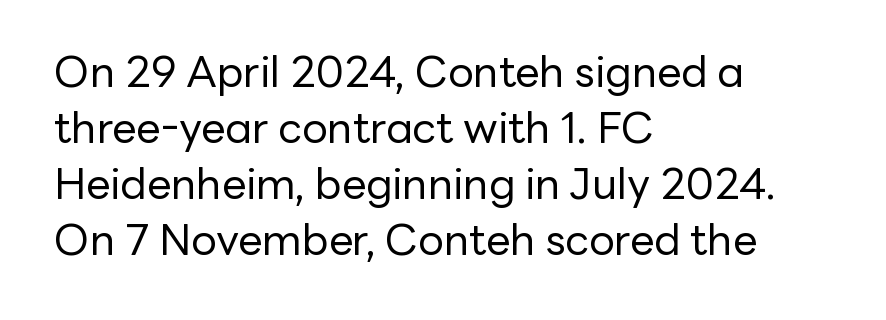
The words here are not underlined. A typesetter would mark this as roman, not italic. The letters sit at their default tracking, neither squeezed nor spread. Typeset ragged right — the left edge is the straight one. The letters advance in unequal steps, a hallmark of proportional type. Font category for this specimen: sans-serif.
